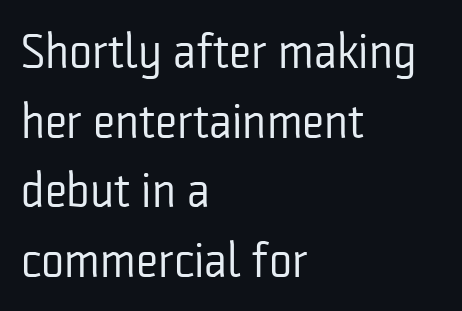
The image shows 49 px regular-weight, condensed sans-serif type, upright; set left-aligned, normal line spacing (1.42x), normal letter spacing, not underlined; low stroke contrast and a medium x-height.
